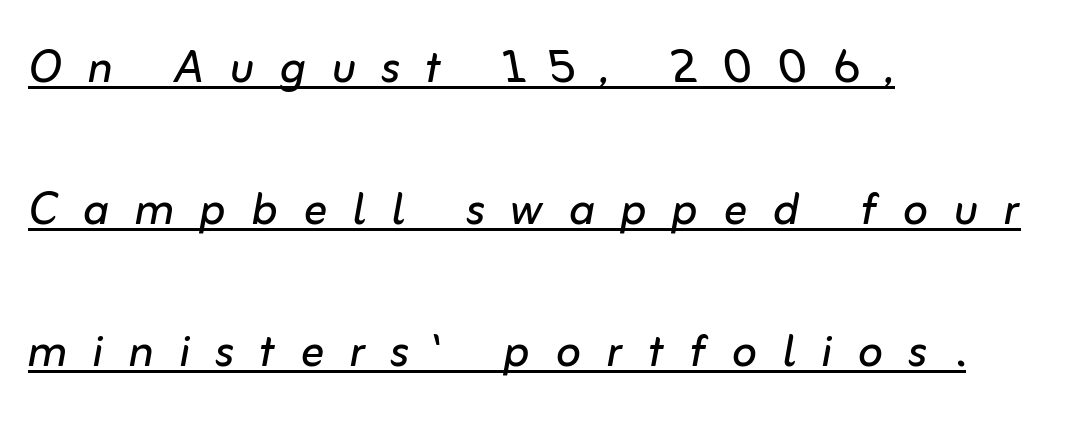
Look at the tracking — it's clearly loosened, letters drifting apart. Observe the lean: these are italic letterforms. The face looks like a standard text weight, possibly lighter. Teacher's note: observe the even left margin — that is flush-left alignment. Somebody hit Ctrl+U on this one — the words are underlined.
